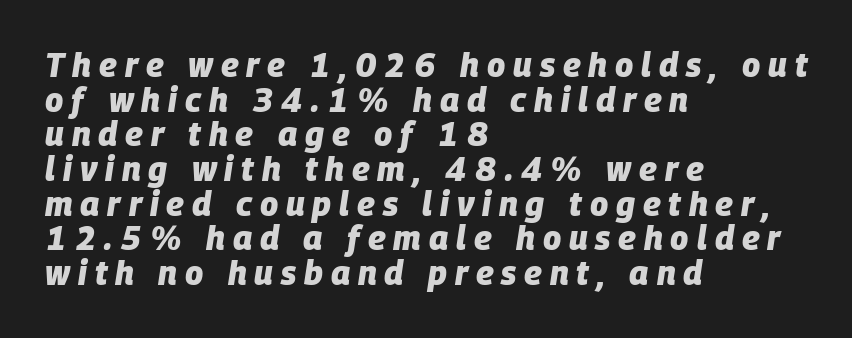
Tall strokes in this sample are angled rather than plumb. The face used here has the dense, thick strokes of a bold. The letters are spread apart with noticeably loose tracking. Does the copy run flush right? No — it runs flush left.
